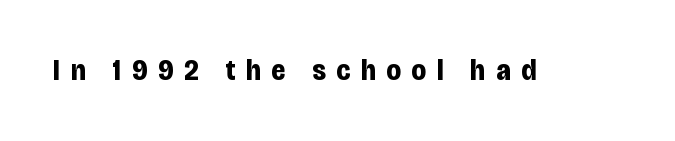
In terms of letterspacing, this is a distinctly airy, spread setting. This is roman type, the default non-slanted kind. The letters are bold, with thick, heavy strokes. Is this a fixed-width face? No — the glyphs have proportional, varying widths.
